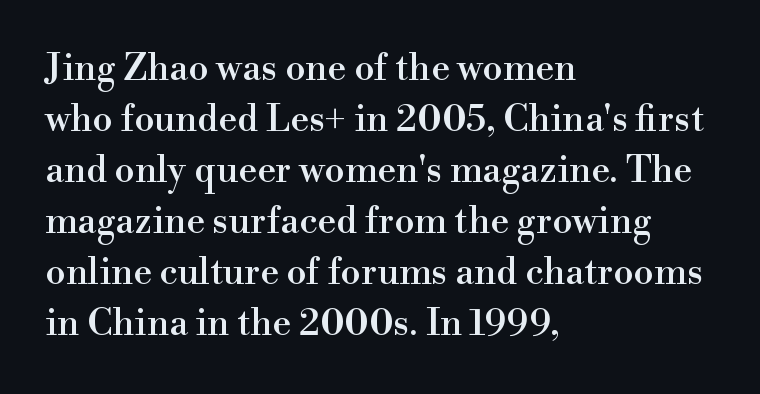
Q: Is the text italic (slanted)? A: No, it is upright.
Q: Is the typeface a serif or a sans-serif typeface? A: Serif.
Q: Is the text underlined? A: No.
Q: How is the paragraph aligned? A: Left-aligned.
Q: Is the spacing between letters normal or unusually wide? A: Normal.
Q: Is the spacing between lines tight, normal or loose? A: Normal.
Q: Width (condensed, normal, or wide)? A: Normal.
Q: x-height? A: Small.
Q: Monospaced? A: No.
